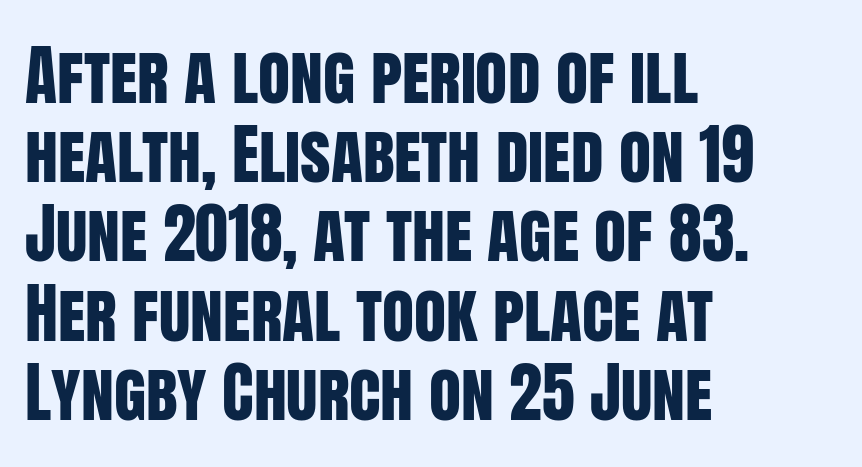
{"serif": "no", "italic": "no", "width": "condensed", "stroke_contrast": "low", "x_height": "large", "monospaced": "no", "underline": "no", "align": "left", "line_spacing_ratio": 1.2, "letter_spacing": "normal", "letter_spacing_em": 0.0, "glyph_px": 66}
